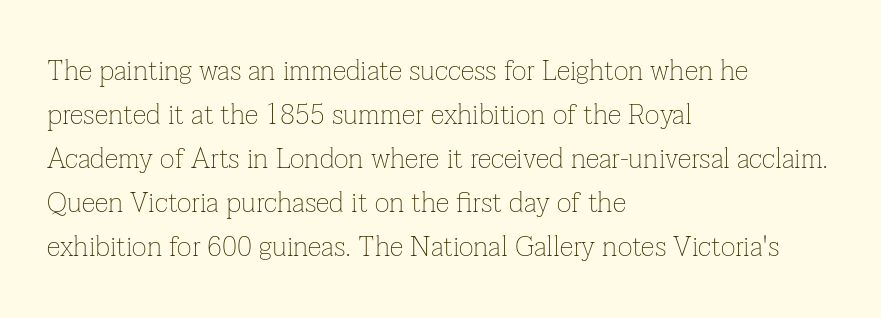
{"serif": "yes", "italic": "no", "bold": "no", "weight": "thin", "width": "normal", "stroke_contrast": "low", "x_height": "medium", "monospaced": "no", "underline": "no", "align": "left", "line_spacing": "normal", "line_spacing_ratio": 1.57, "letter_spacing": "normal", "letter_spacing_em": 0.0, "glyph_px": 28}
